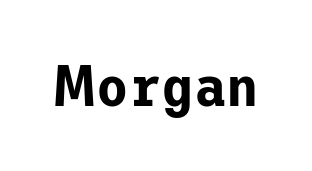
The image shows 59 px sans-serif type, upright; set normal letter spacing, not underlined; low stroke contrast and a medium x-height.
